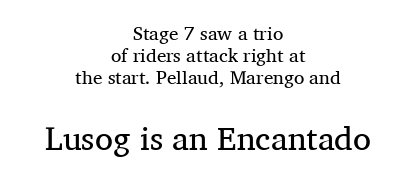
The image shows 33 px regular-weight serif type, upright; set centered, line spacing 1.16x, normal letter spacing, not underlined; the second (bottom) block is 1.74x larger; medium stroke contrast and a medium x-height.
